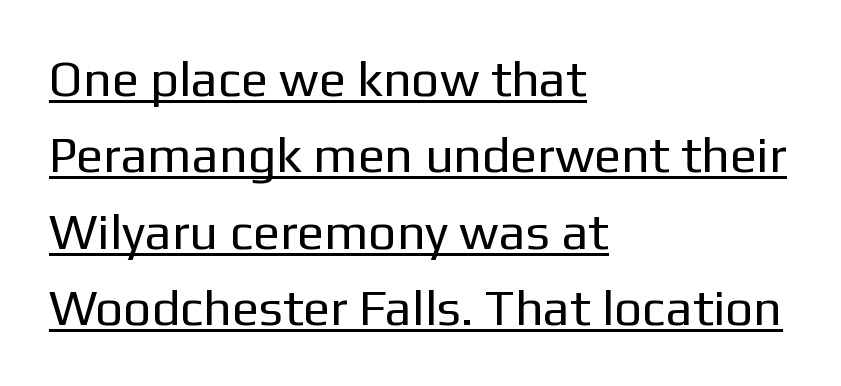
The image shows 50 px regular-weight sans-serif type, upright; set left-aligned, normal line spacing (1.53x), normal letter spacing, underlined; low stroke contrast and a medium x-height.
